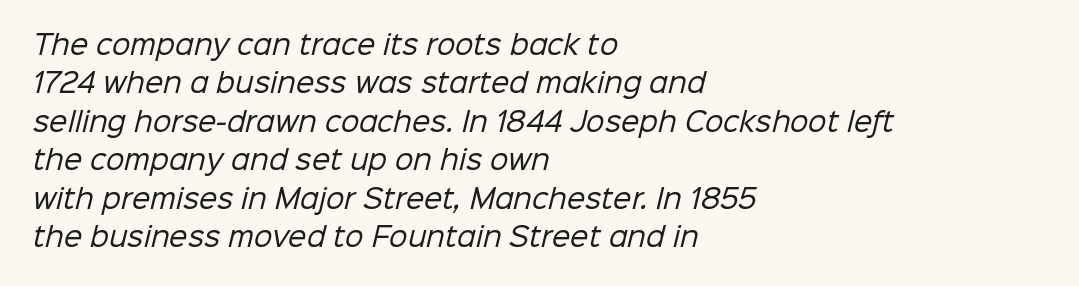
Observe the ordinary spacing: letters are neighbours, not strangers. Ink coverage per letter is moderate at most. The lines are quadded left. Does the leading feel generous? No, just average.
